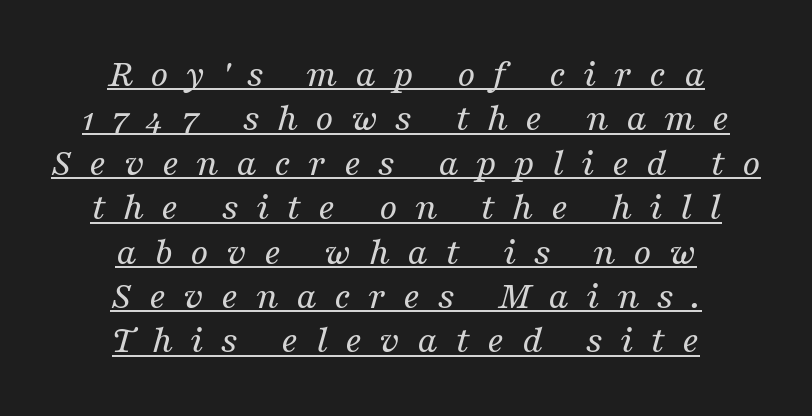
Q: Is the text bold? A: No.
Q: Is the text italic (slanted)? A: Yes, it leans right by about 16 degrees.
Q: Is the typeface a serif or a sans-serif typeface? A: Serif.
Q: Is the text underlined? A: Yes.
Q: How is the paragraph aligned? A: Centered.
Q: Is the spacing between letters normal or unusually wide? A: Unusually wide.
Q: Is the spacing between lines tight, normal or loose? A: Tight.
Q: Width (condensed, normal, or wide)? A: Normal.
Q: Stroke contrast? A: Medium.
Q: x-height? A: Medium.
Q: Monospaced? A: No.
